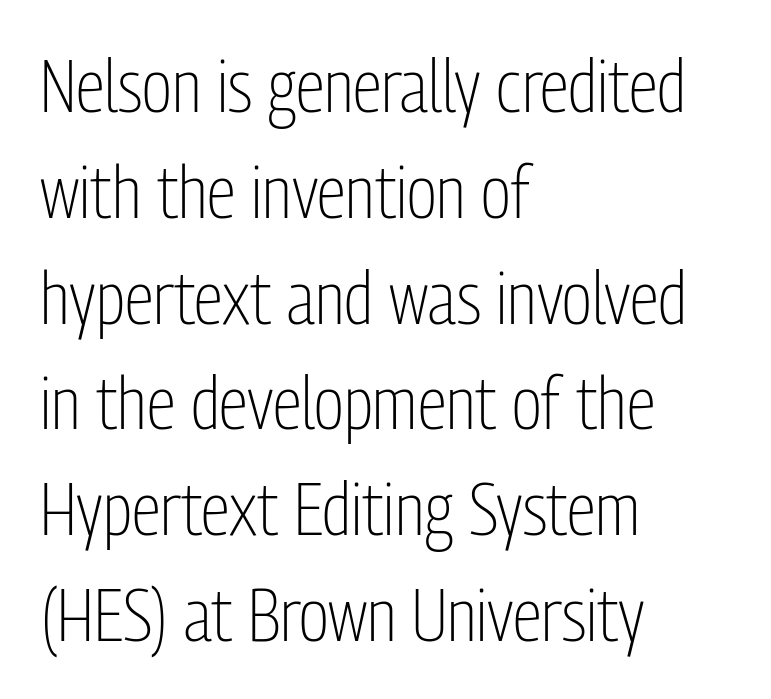
The image shows 74 px light, condensed sans-serif type, upright; set left-aligned, normal line spacing (1.43x), normal letter spacing, not underlined; low stroke contrast and a medium x-height.
